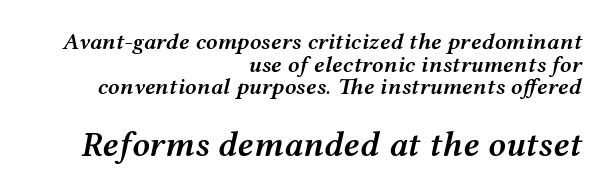
{"italic": "yes", "lean": "right", "slant_degrees": 12, "bold": "semi", "weight": "semibold", "width": "wide", "stroke_contrast": "medium", "x_height": "medium", "monospaced": "no", "underline": "no", "align": "right", "line_spacing": "tight", "line_spacing_ratio": 0.98, "letter_spacing": "normal", "letter_spacing_em": 0.0, "larger_block": "second", "size_ratio": 1.52, "glyph_px": 35}
